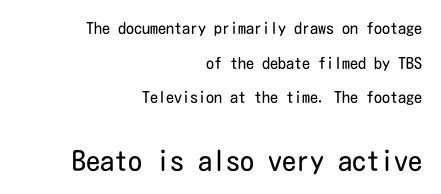
The image shows 28 px regular-weight, condensed sans-serif type, upright; set right-aligned, loose line spacing (2.17x), normal letter spacing, not underlined; the second (bottom) block is 1.75x larger; low stroke contrast and a medium x-height.
